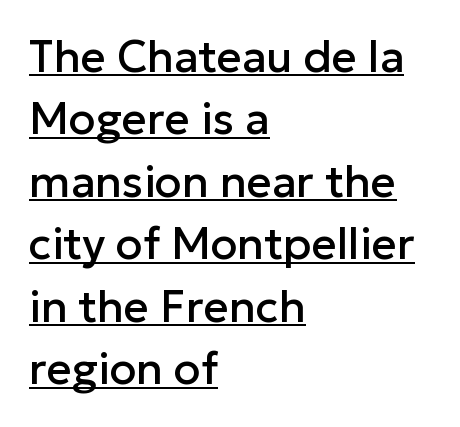
The image shows 44 px sans-serif type, upright; set left-aligned, normal line spacing (1.42x), normal letter spacing, underlined; low stroke contrast and a medium x-height.
